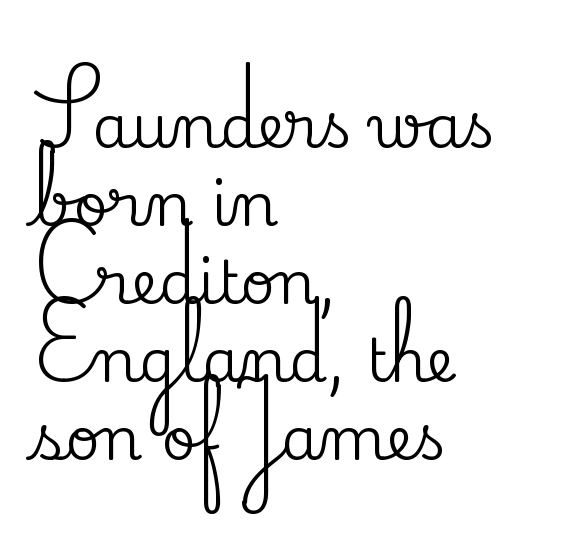
Q: Is the text italic (slanted)? A: No, it is upright.
Q: Is the typeface a serif or a sans-serif typeface? A: Serif.
Q: Is the text underlined? A: No.
Q: How is the paragraph aligned? A: Left-aligned.
Q: Is the spacing between letters normal or unusually wide? A: Normal.
Q: Is the spacing between lines tight, normal or loose? A: Normal.
Q: Width (condensed, normal, or wide)? A: Normal.
Q: Stroke contrast? A: Medium.
Q: x-height? A: Small.
Q: Monospaced? A: No.
